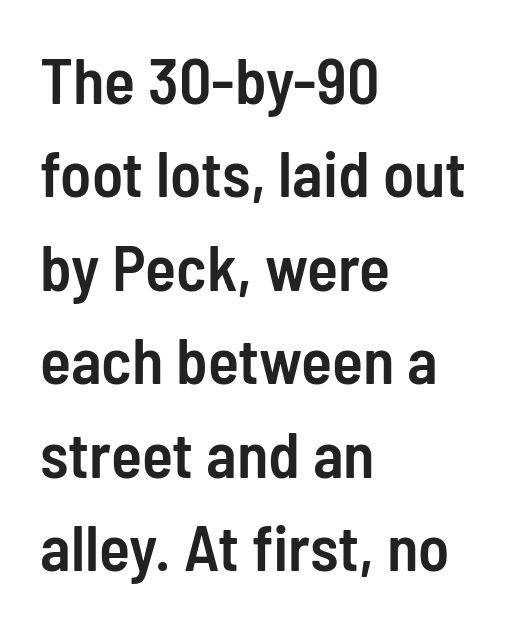
Q: Is the text bold? A: Semi-bold.
Q: Is the text italic (slanted)? A: No, it is upright.
Q: Is the typeface a serif or a sans-serif typeface? A: Sans-serif.
Q: Is the text underlined? A: No.
Q: How is the paragraph aligned? A: Left-aligned.
Q: Is the spacing between letters normal or unusually wide? A: Normal.
Q: Is the spacing between lines tight, normal or loose? A: Normal.
Q: Width (condensed, normal, or wide)? A: Condensed.
Q: Stroke contrast? A: Low.
Q: x-height? A: Medium.
Q: Monospaced? A: No.
